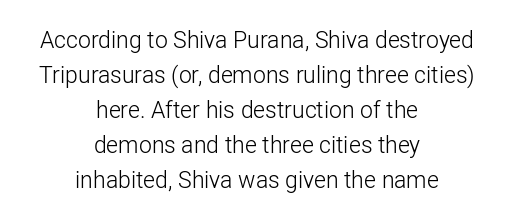
The rendering keeps characters at their native spacing. Evenly set lines give the paragraph a standard silhouette. Neither beginnings nor endings align; midpoints do. The typeface has the unassuming heft of standard copy or less.
